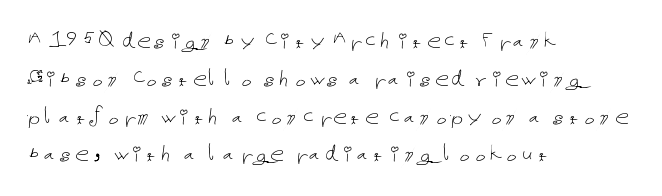
The image shows 28 px thin type, upright; set left-aligned, normal line spacing (1.35x), normal letter spacing, not underlined; low stroke contrast and a medium x-height.
